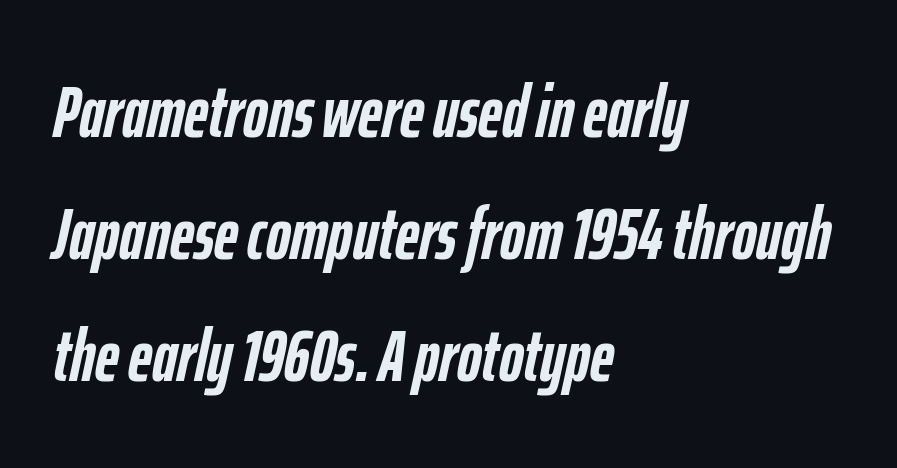
Visually the block forms a straight wall on the left and a jagged coastline on the right. In terms of posture, this sample is oblique. The space between consecutive lines is moderate. Words appear dense and cohesive because spacing is normal. The letters advance in unequal steps, a hallmark of proportional type. Heavy, bold letterforms.
